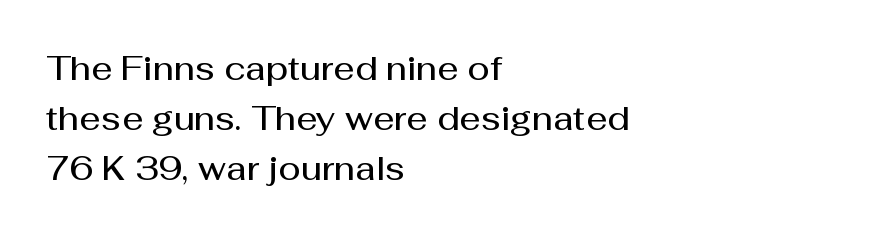
Q: Is the text bold? A: Semi-bold.
Q: Is the text italic (slanted)? A: No, it is upright.
Q: Is the typeface a serif or a sans-serif typeface? A: Sans-serif.
Q: Is the text underlined? A: No.
Q: How is the paragraph aligned? A: Left-aligned.
Q: Is the spacing between letters normal or unusually wide? A: Normal.
Q: Is the spacing between lines tight, normal or loose? A: Normal.
Q: Width (condensed, normal, or wide)? A: Normal.
Q: Stroke contrast? A: Medium.
Q: x-height? A: Medium.
Q: Monospaced? A: No.
